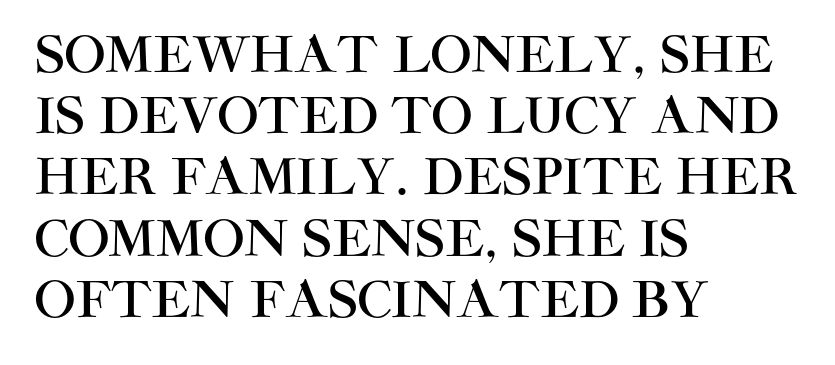
Q: Is the text italic (slanted)? A: No, it is upright.
Q: Is the typeface a serif or a sans-serif typeface? A: Sans-serif.
Q: Is the text underlined? A: No.
Q: How is the paragraph aligned? A: Left-aligned.
Q: Is the spacing between letters normal or unusually wide? A: Normal.
Q: Is the spacing between lines tight, normal or loose? A: Normal.
Q: Width (condensed, normal, or wide)? A: Normal.
Q: Stroke contrast? A: High.
Q: x-height? A: Large.
Q: Monospaced? A: No.
